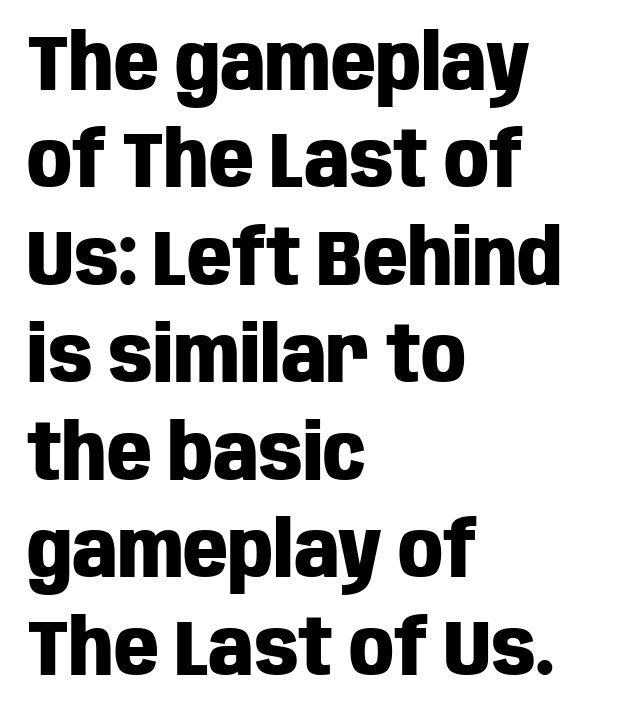
Look at the tracking — it's just the regular setting, nothing added. Does the leading feel generous? No, just average. Is this a sans? Yes — the strokes have no serifs. Notice how thick the strokes are: this is what a full bold looks like. Caption: multi-line text, flush left, ragged right. Descenders hang freely into open space.
